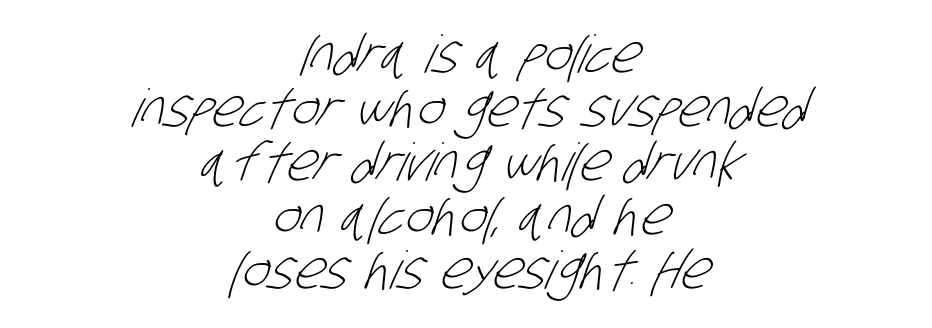
Here the glyphs are tracked normally, forming tight word shapes. Font category for this specimen: sans-serif. The specimen omits any rule beneath the text block's lines. Here the designer chose a conventional face with non-uniform glyph widths. Compared with a flush-left layout, this one balances lines on the center instead.
